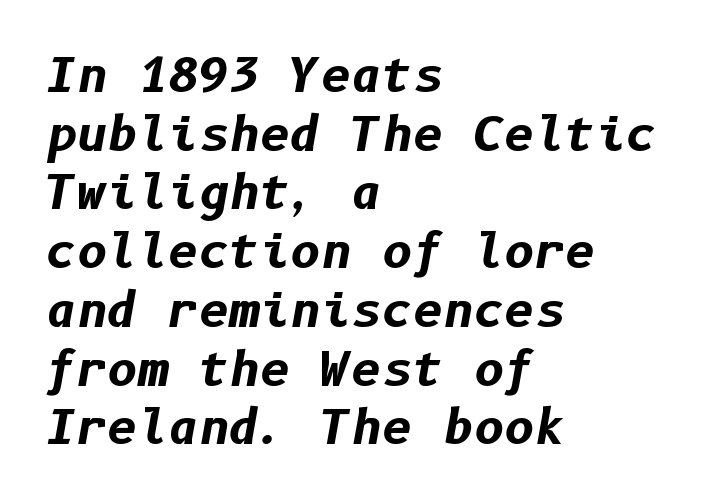
Q: Is the text bold? A: Yes.
Q: Is the text italic (slanted)? A: Yes, it leans right by about 10 degrees.
Q: Is the text underlined? A: No.
Q: How is the paragraph aligned? A: Left-aligned.
Q: Is the spacing between letters normal or unusually wide? A: Normal.
Q: Is the spacing between lines tight, normal or loose? A: Normal.
Q: Width (condensed, normal, or wide)? A: Normal.
Q: Stroke contrast? A: Low.
Q: x-height? A: Medium.
